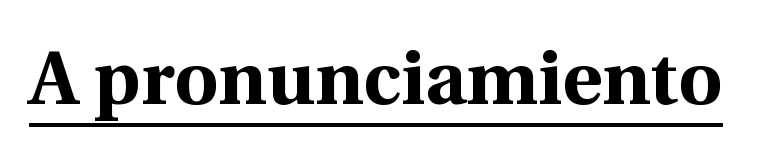
The image shows 76 px bold serif type, upright; set normal letter spacing, underlined; a medium x-height.
